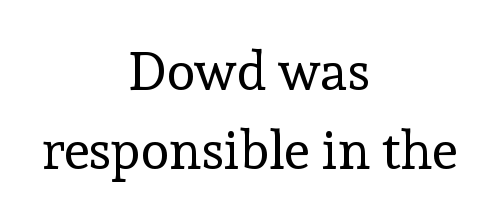
The image shows 53 px regular-weight serif type, upright; set centered, normal line spacing (1.49x), normal letter spacing, not underlined; a medium x-height.
